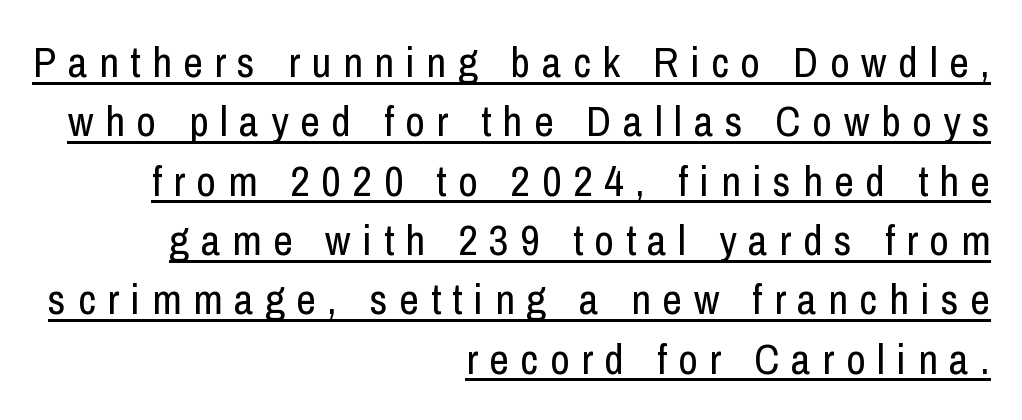
Q: Is the text bold? A: No.
Q: Is the text italic (slanted)? A: No, it is upright.
Q: Is the typeface a serif or a sans-serif typeface? A: Sans-serif.
Q: Is the text underlined? A: Yes.
Q: How is the paragraph aligned? A: Right-aligned.
Q: Is the spacing between letters normal or unusually wide? A: Unusually wide.
Q: Is the spacing between lines tight, normal or loose? A: Normal.
Q: Width (condensed, normal, or wide)? A: Condensed.
Q: Stroke contrast? A: Low.
Q: x-height? A: Medium.
Q: Monospaced? A: No.
